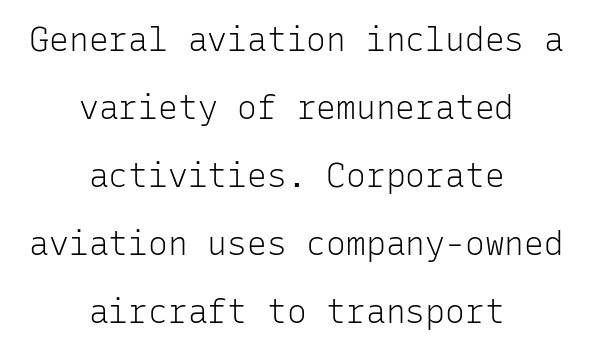
{"serif": "no", "italic": "no", "bold": "no", "weight": "light", "width": "normal", "stroke_contrast": "low", "x_height": "medium", "monospaced": "yes", "underline": "no", "align": "center", "line_spacing": "loose", "line_spacing_ratio": 2.06, "letter_spacing": "normal", "letter_spacing_em": 0.0, "glyph_px": 33}
